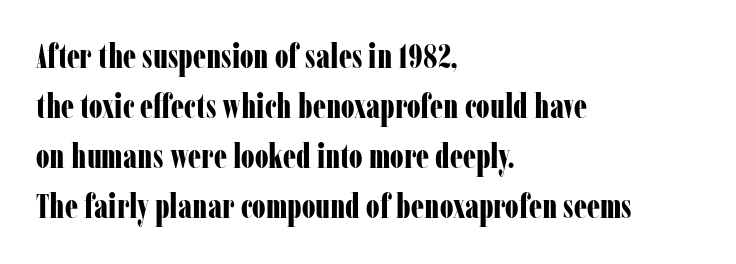
The image shows 33 px bold, condensed serif type, upright; set left-aligned, normal line spacing (1.52x), normal letter spacing, not underlined; low stroke contrast and a medium x-height.
